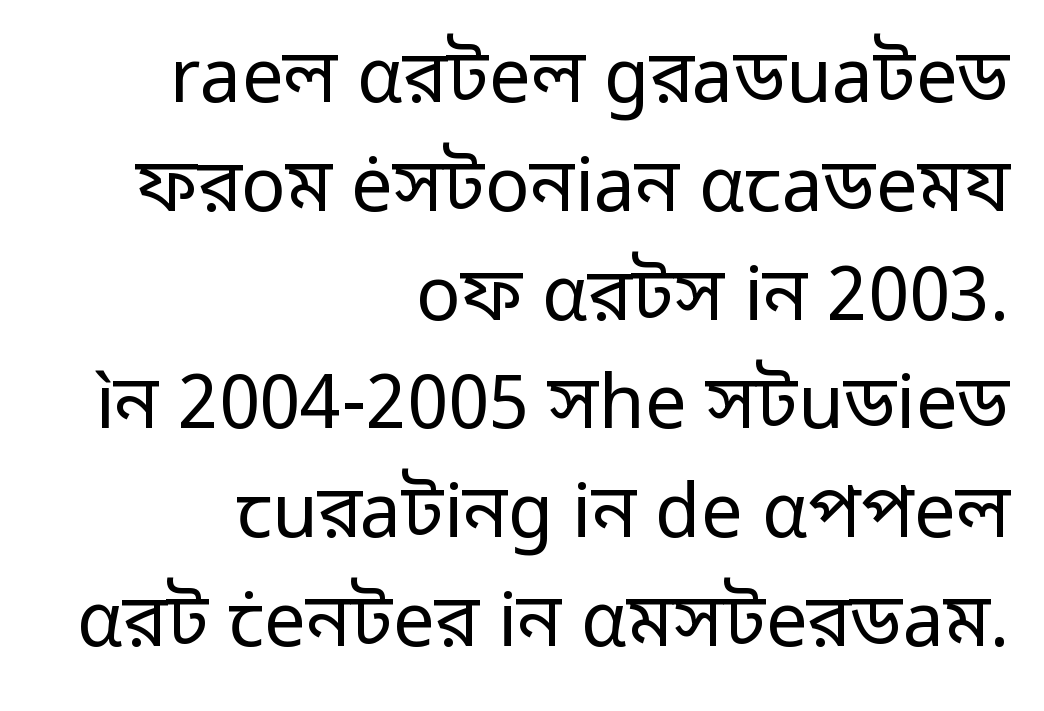
The compositor pushed each line to the right boundary. It's the straight-up-and-down kind of type. The weight would be labelled regular, book, light, or lighter still. Grotesque or geometric, the face here clearly has no serifs.
